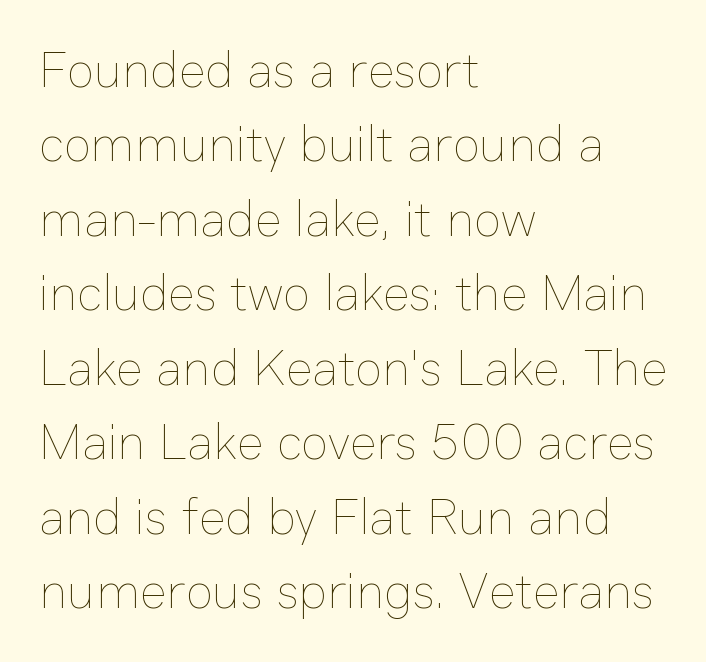
{"italic": "no", "bold": "no", "weight": "thin", "width": "normal", "stroke_contrast": "low", "x_height": "medium", "monospaced": "no", "underline": "no", "align": "left", "line_spacing": "normal", "line_spacing_ratio": 1.46, "letter_spacing": "normal", "letter_spacing_em": 0.0, "glyph_px": 51}
